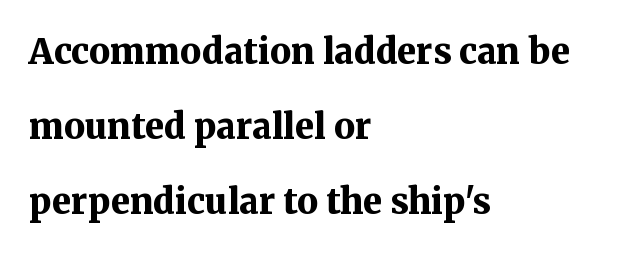
The image shows 35 px bold serif type, upright; set left-aligned, loose line spacing (2.15x), normal letter spacing, not underlined; medium stroke contrast and a medium x-height.
